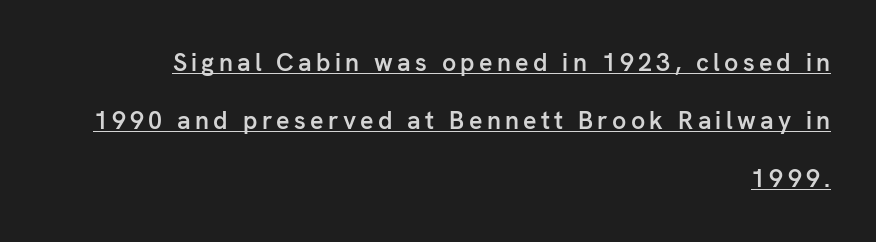
The image shows 25 px text type, upright; set right-aligned, loose line spacing (2.33x), underlined.
